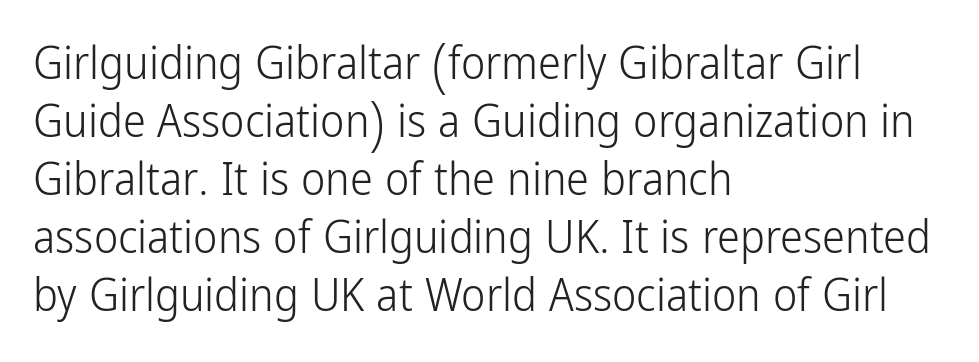
The image shows 46 px light, condensed sans-serif type, upright; set left-aligned, normal line spacing (1.26x), normal letter spacing, not underlined; low stroke contrast and a medium x-height.
